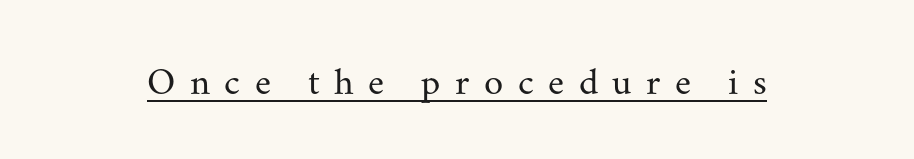
Q: Is the text bold? A: No.
Q: Is the text italic (slanted)? A: No, it is upright.
Q: Is the typeface a serif or a sans-serif typeface? A: Serif.
Q: Is the text underlined? A: Yes.
Q: Is the spacing between letters normal or unusually wide? A: Unusually wide.
Q: Width (condensed, normal, or wide)? A: Normal.
Q: Stroke contrast? A: Medium.
Q: x-height? A: Small.
Q: Monospaced? A: No.
